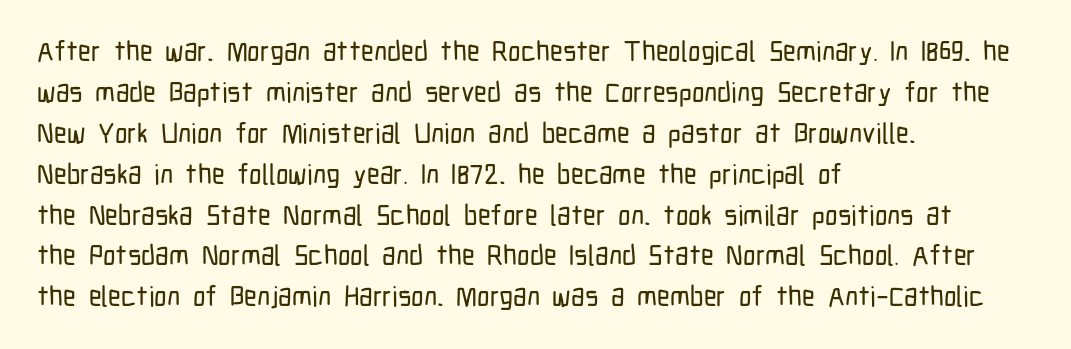
Short note: letters normally spaced. Notice how the stems are strictly vertical — no italics here. Alignment: flush left. Quick note: underline off. A typesetter would call this proportional, since set widths differ per character. A sans-serif font was chosen for this passage.
